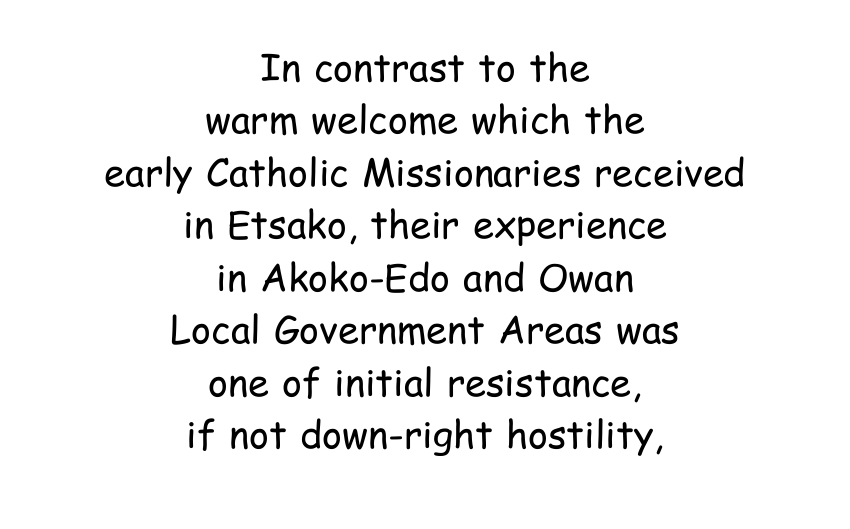
The image shows 38 px regular-weight, condensed sans-serif type, upright; set centered, normal line spacing (1.38x), normal letter spacing, not underlined; low stroke contrast and a medium x-height.
